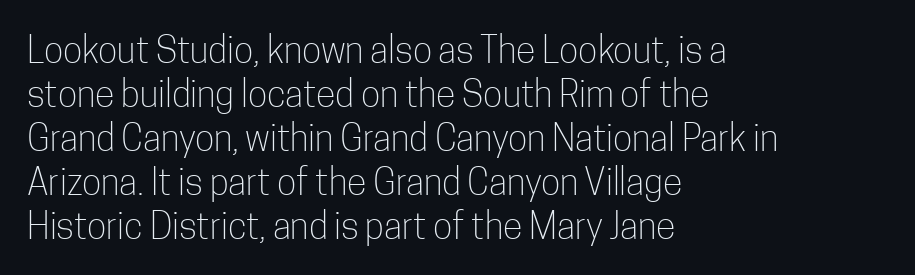
The face used here is proportionally spaced, like ordinary book or web type. The passage shown is not bold in any degree. The face used here is rendered with its standard letterfit. Descender tails drop into unmarked territory.
